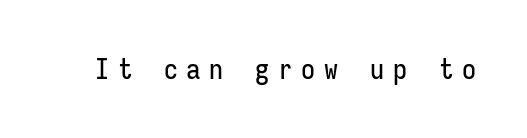
Q: Is the text italic (slanted)? A: No, it is upright.
Q: Is the typeface a serif or a sans-serif typeface? A: Sans-serif.
Q: Is the text underlined? A: No.
Q: Is the spacing between letters normal or unusually wide? A: Unusually wide.
Q: Width (condensed, normal, or wide)? A: Condensed.
Q: Stroke contrast? A: Low.
Q: x-height? A: Medium.
Q: Monospaced? A: Yes.
